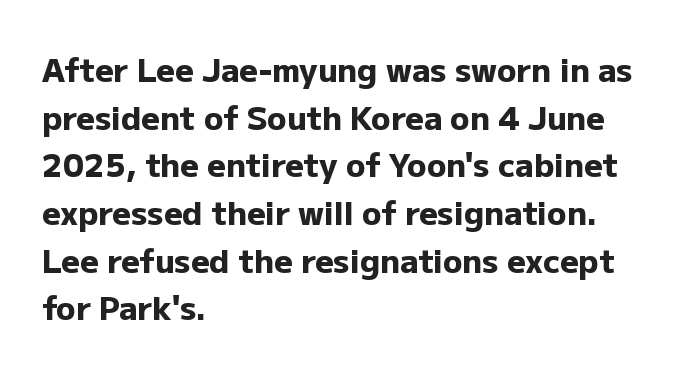
The image shows 32 px heavy sans-serif type, upright; set left-aligned, normal line spacing (1.49x), normal letter spacing, not underlined; low stroke contrast and a medium x-height.
